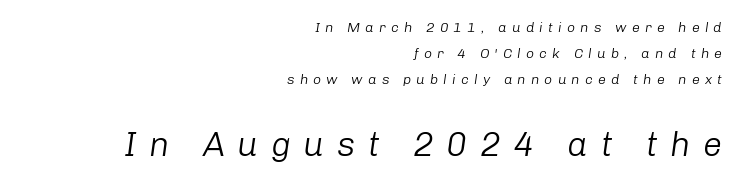
The image shows 34 px light type, italic (leaning right); set right-aligned, line spacing 1.87x, unusually wide letter spacing (+0.37 em), not underlined; the second (bottom) block is 2.43x larger; low stroke contrast and a medium x-height.
